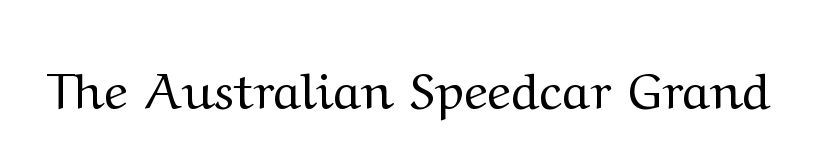
Q: Is the text bold? A: No.
Q: Is the text italic (slanted)? A: No, it is upright.
Q: Is the typeface a serif or a sans-serif typeface? A: Serif.
Q: Is the text underlined? A: No.
Q: Is the spacing between letters normal or unusually wide? A: Normal.
Q: Width (condensed, normal, or wide)? A: Wide.
Q: Stroke contrast? A: Medium.
Q: x-height? A: Medium.
Q: Monospaced? A: No.
